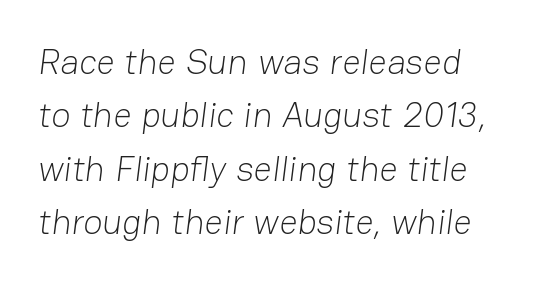
{"serif": "no", "bold": "no", "weight": "light", "width": "normal", "stroke_contrast": "low", "x_height": "medium", "monospaced": "no", "underline": "no", "line_spacing": "normal", "line_spacing_ratio": 1.48, "letter_spacing": "normal", "letter_spacing_em": 0.0, "glyph_px": 36}
